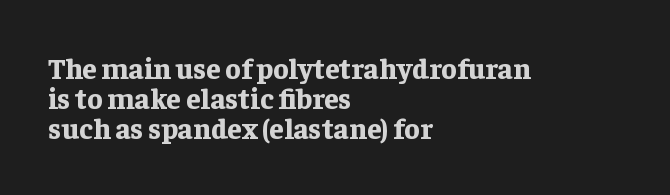
The zone under the glyphs is completely vacant. Italic? Not at all — the glyphs are vertical. The line texture is even and compact thanks to regular tracking. What's the leading like? Squeezed, with rows nearly overlapping. Look at the bottom of the vertical strokes: they flare into serifs here. Strong, thick strokes mark this as bold type.
